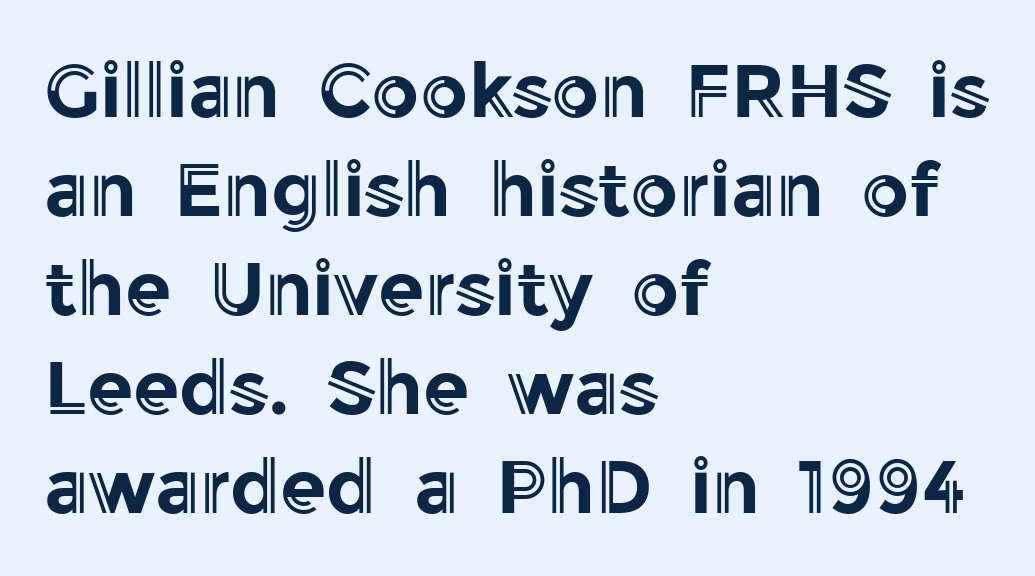
Q: Is the text italic (slanted)? A: No, it is upright.
Q: Is the text underlined? A: No.
Q: How is the paragraph aligned? A: Left-aligned.
Q: Is the spacing between letters normal or unusually wide? A: Normal.
Q: Is the spacing between lines tight, normal or loose? A: Normal.
Q: Width (condensed, normal, or wide)? A: Normal.
Q: x-height? A: Medium.
Q: Monospaced? A: No.
